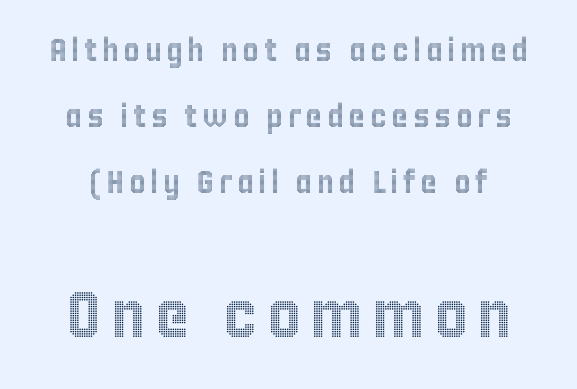
Every stem runs plumb, perpendicular to the baseline. Words float on clear page, feet unadorned. Reading down the column, the eye jumps a long way to each next line. The rendering uses natural spacing where letterforms have individual widths.
